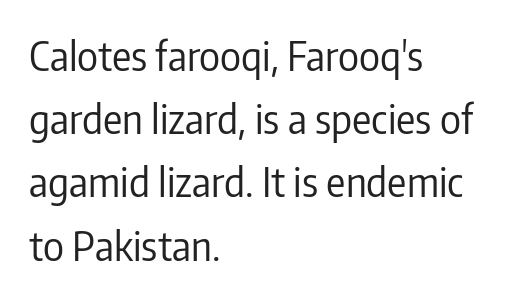
The image shows 40 px regular-weight, condensed sans-serif type, upright; set left-aligned, normal line spacing (1.58x), normal letter spacing, not underlined; low stroke contrast and a medium x-height.
